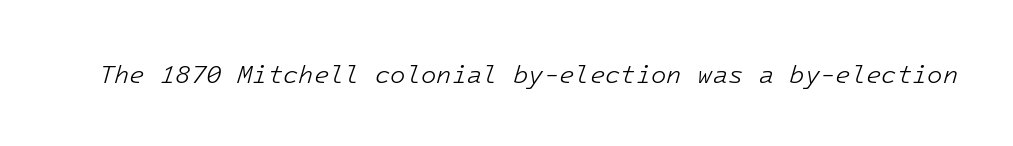
{"italic": "yes", "lean": "right", "slant_degrees": 16, "bold": "no", "underline": "no", "letter_spacing": "normal", "letter_spacing_em": 0.0, "glyph_px": 25}
